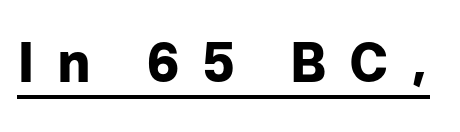
Underline: present. Italic? Not at all — the glyphs are vertical. Compared with typical body copy, the letter spacing here is much looser. The glyphs in this specimen are sans serif.
